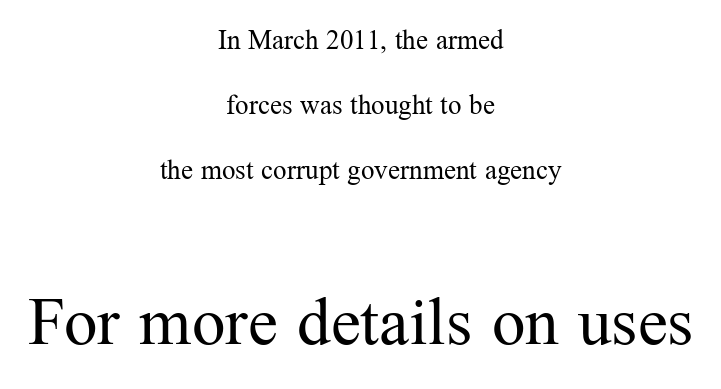
The image shows 67 px regular-weight serif type, upright; set centered, loose line spacing (2.41x), normal letter spacing, not underlined; the second (bottom) block is 2.48x larger; medium stroke contrast and a medium x-height.
